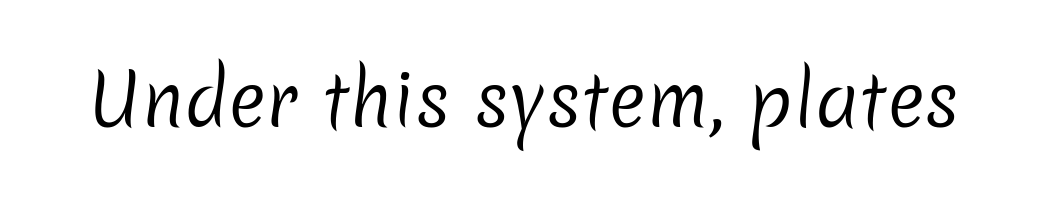
Characters follow at the spacing the type designer built in. Looks like regular typesetting: each glyph gets only the width it needs. Weight: in the light-to-regular range. Glance below the letters and you will spot only blank space. The glyphs in this specimen are sans serif.
